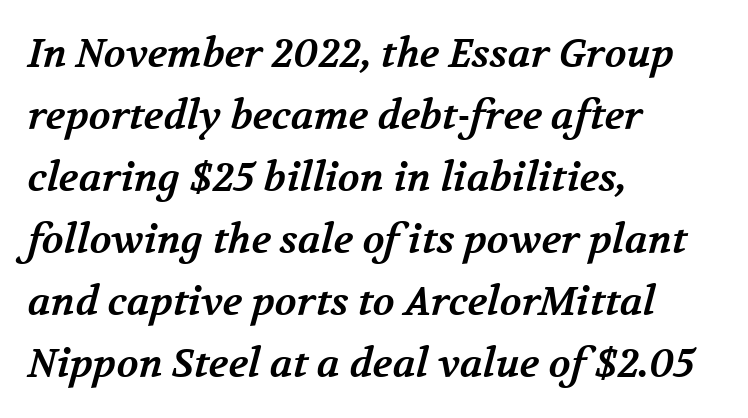
{"serif": "yes", "bold": "yes", "weight": "bold", "width": "normal", "stroke_contrast": "medium", "x_height": "medium", "monospaced": "no", "underline": "no", "align": "left", "line_spacing": "normal", "line_spacing_ratio": 1.55, "letter_spacing": "normal", "letter_spacing_em": 0.0, "glyph_px": 40}
